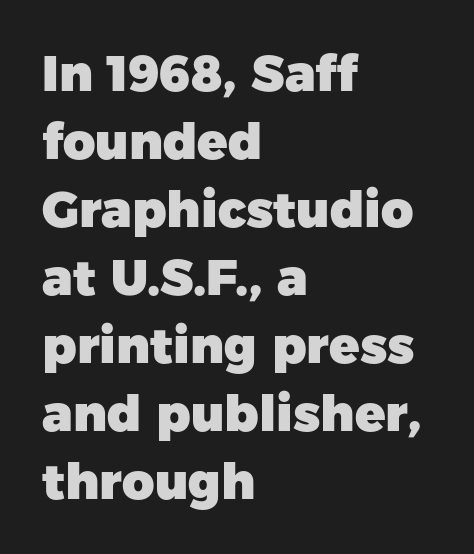
The image shows 50 px heavy sans-serif type, upright; set left-aligned, normal line spacing (1.36x), normal letter spacing, not underlined; low stroke contrast and a medium x-height.
